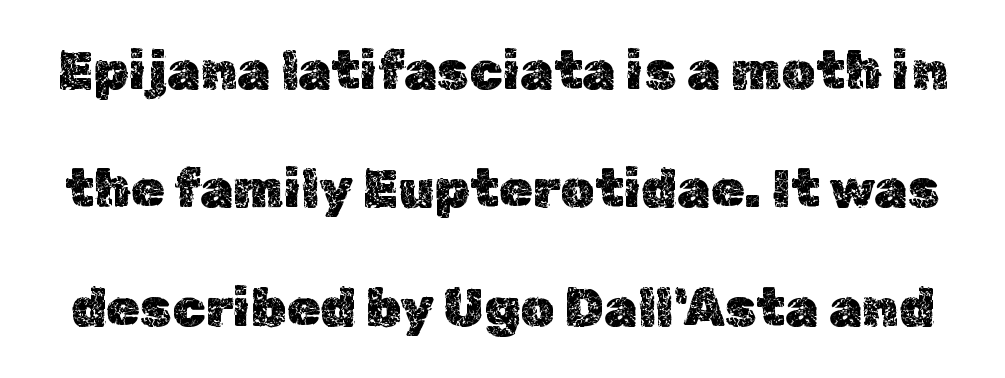
Spacing verdict: proportional, widths tailored to each character. Reading down the column, the eye jumps a long way to each next line. Italic? Not at all — the glyphs are vertical. Standard letterfit; no display-style spreading of the glyphs. This rendering features lettering with no underline.
